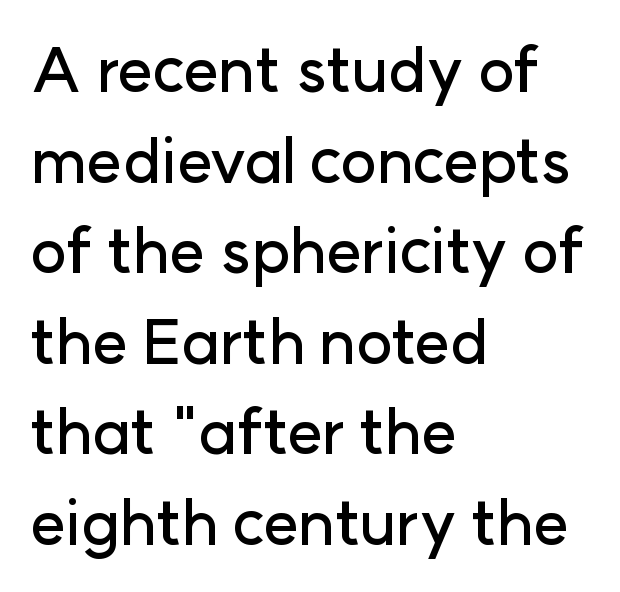
Q: Is the text italic (slanted)? A: No, it is upright.
Q: Is the typeface a serif or a sans-serif typeface? A: Sans-serif.
Q: Is the text underlined? A: No.
Q: How is the paragraph aligned? A: Left-aligned.
Q: Is the spacing between letters normal or unusually wide? A: Normal.
Q: Is the spacing between lines tight, normal or loose? A: Normal.
Q: Width (condensed, normal, or wide)? A: Normal.
Q: Stroke contrast? A: Low.
Q: x-height? A: Medium.
Q: Monospaced? A: No.
